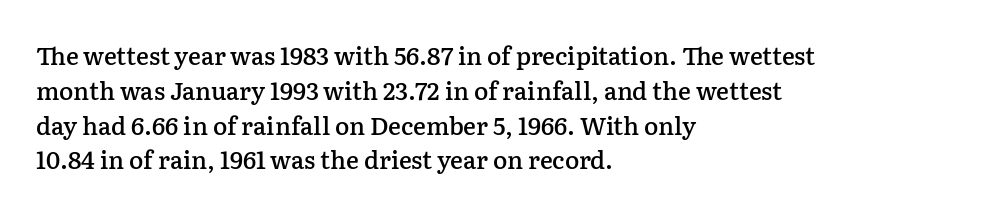
Notice how descenders clear the ascenders below comfortably — that's standard leading. It's the straight-up-and-down kind of type. Horizontally, the lines are justified to the leading edge only. Is the letter spacing exaggerated? No — it looks like the ordinary default. Semibold letterforms, between regular and bold.
